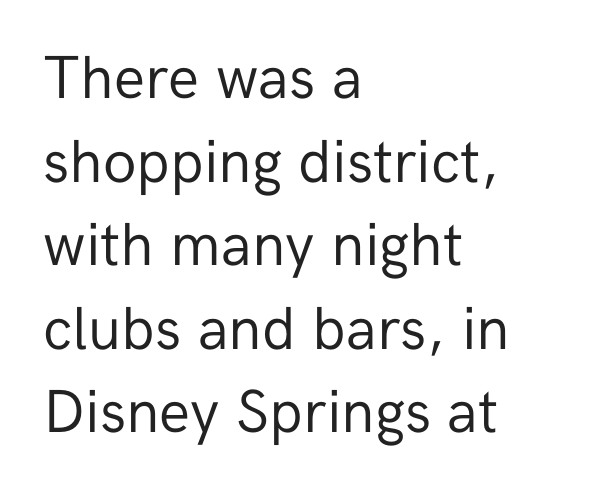
The image shows 61 px regular-weight sans-serif type, upright; set left-aligned, normal line spacing (1.37x), normal letter spacing, not underlined; low stroke contrast and a medium x-height.
